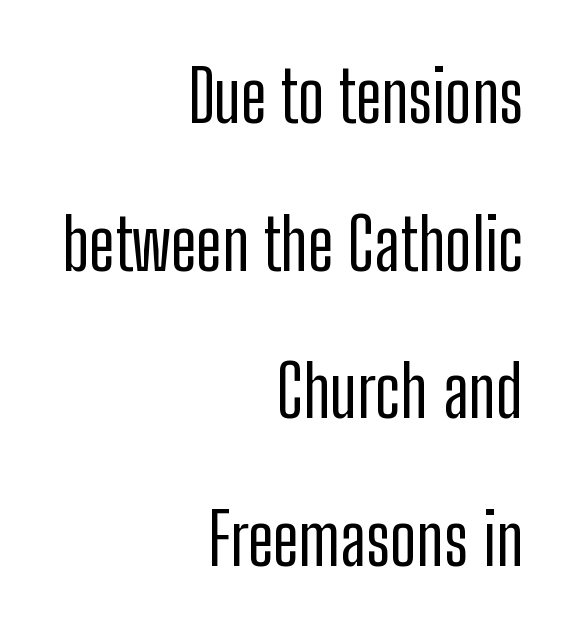
The image shows 71 px condensed sans-serif type, upright; set right-aligned, loose line spacing (2.08x), normal letter spacing, not underlined; low stroke contrast and a medium x-height.
